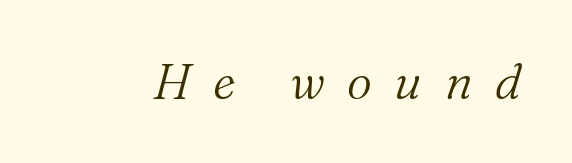
{"serif": "yes", "italic": "yes", "lean": "right", "slant_degrees": 16, "bold": "no", "weight": "light", "width": "normal", "stroke_contrast": "medium", "x_height": "medium", "monospaced": "no", "underline": "no", "letter_spacing": "wide", "letter_spacing_em": 0.46, "glyph_px": 49}
